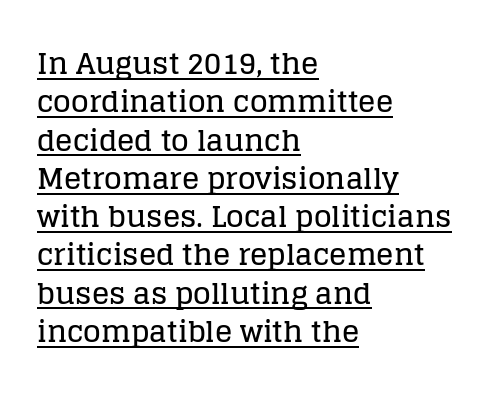
Classification — serif. Spacing between characters is what you'd get straight out of the box. The words here are underlined. This sample has the flowing, uneven cadence of proportional lettering.
